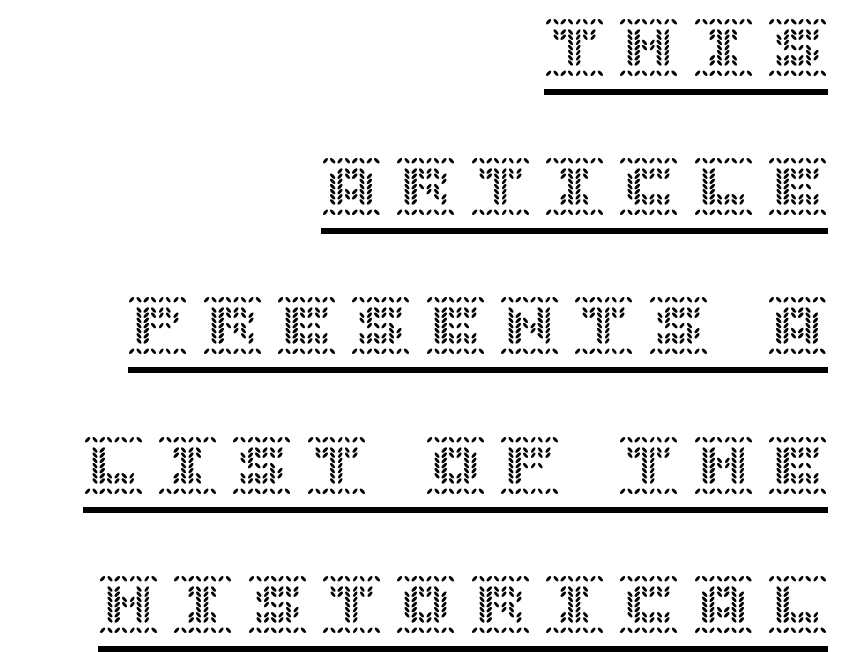
Each new line begins a long way beneath the previous one. Glance below the letters and you will spot a drawn line. Quick note: not italic, upright. Visually the block forms a straight wall on the right and a jagged coastline on the left.
